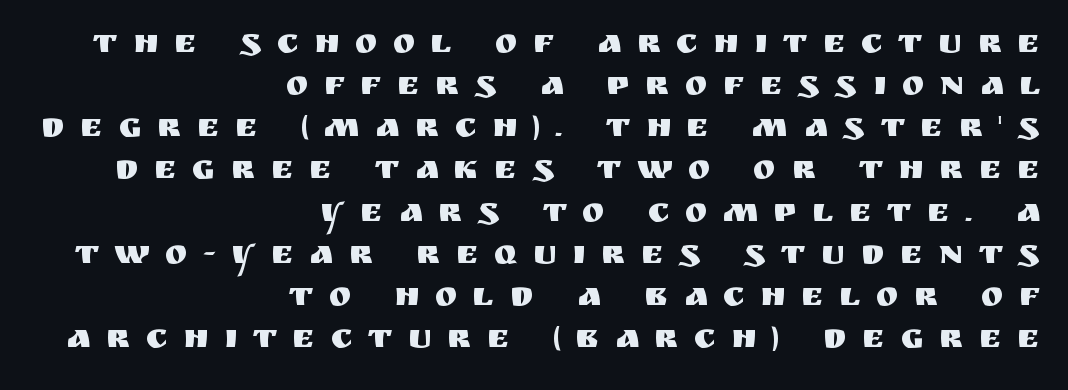
Underlining? Definitely not there. Tall strokes in this sample are plumb rather than angled. The typeface chosen for these lines omits serifs. A typesetter would call this heavily tracked-out type. Reading down the block, your eye finds every line finishing at a fixed right position.
